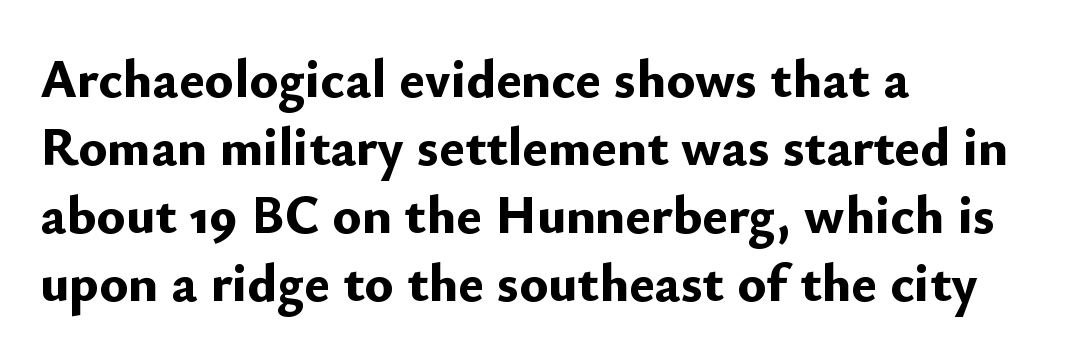
Q: Is the text bold? A: Yes.
Q: Is the text italic (slanted)? A: No, it is upright.
Q: Is the typeface a serif or a sans-serif typeface? A: Sans-serif.
Q: Is the text underlined? A: No.
Q: How is the paragraph aligned? A: Left-aligned.
Q: Is the spacing between letters normal or unusually wide? A: Normal.
Q: Is the spacing between lines tight, normal or loose? A: Normal.
Q: Width (condensed, normal, or wide)? A: Normal.
Q: Stroke contrast? A: Low.
Q: x-height? A: Small.
Q: Monospaced? A: No.
